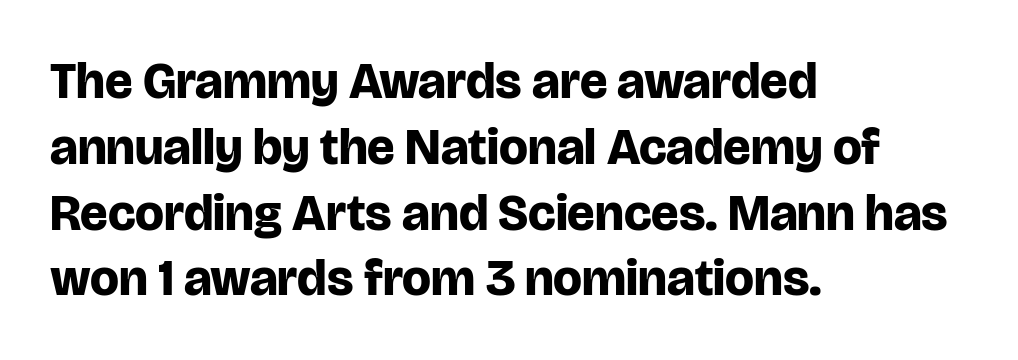
The image shows 51 px bold sans-serif type, upright; set left-aligned, normal line spacing (1.29x), normal letter spacing, not underlined; low stroke contrast and a large x-height.
